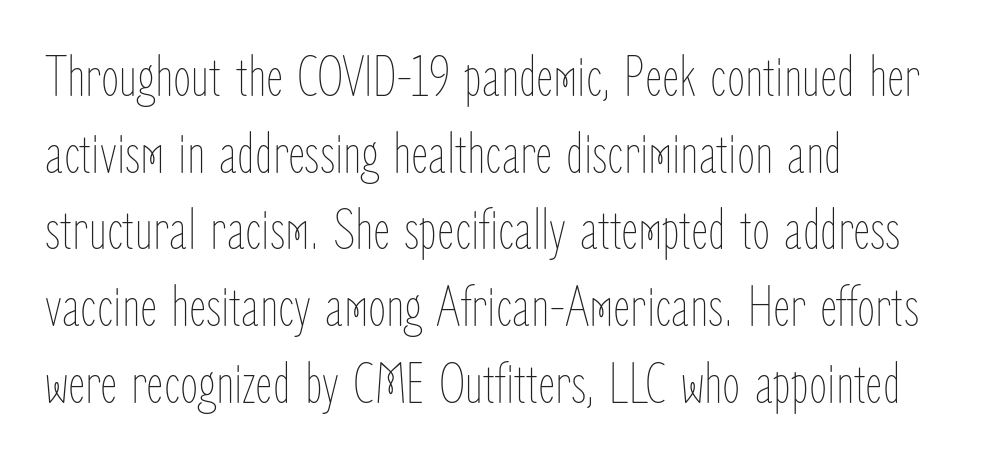
The image shows 59 px thin, condensed type, upright; set left-aligned, normal line spacing (1.3x), normal letter spacing, not underlined; low stroke contrast and a medium x-height.
